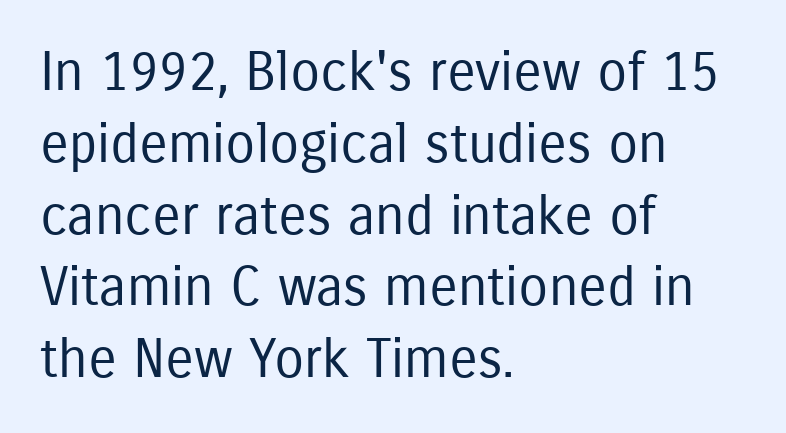
The setting favours the left margin, as ordinary paragraphs usually do. Compared with a typical body face, this is equally light or lighter still. Any mark beneath the type? The region is blank. The passage shown has conventional tracking throughout.
